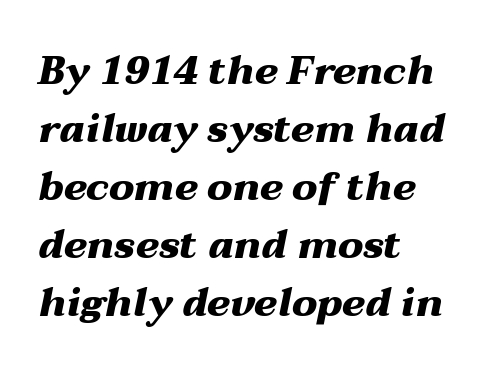
Q: Is the text bold? A: Yes.
Q: Is the text italic (slanted)? A: Yes, it leans right by about 12 degrees.
Q: Is the text underlined? A: No.
Q: How is the paragraph aligned? A: Left-aligned.
Q: Is the spacing between letters normal or unusually wide? A: Normal.
Q: Is the spacing between lines tight, normal or loose? A: Normal.
Q: Width (condensed, normal, or wide)? A: Wide.
Q: Stroke contrast? A: Medium.
Q: x-height? A: Medium.
Q: Monospaced? A: No.
